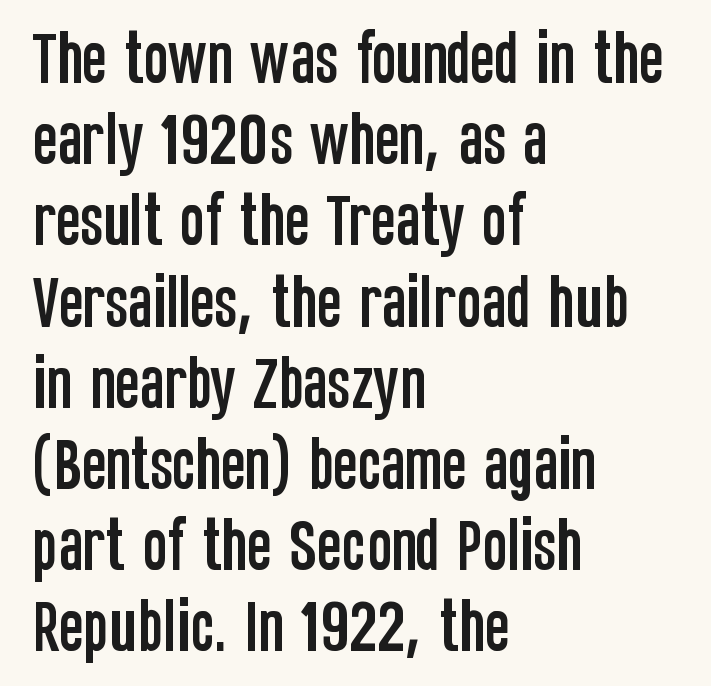
The image shows 58 px condensed sans-serif type, upright; set left-aligned, normal line spacing (1.4x), normal letter spacing, not underlined; low stroke contrast and a large x-height.
